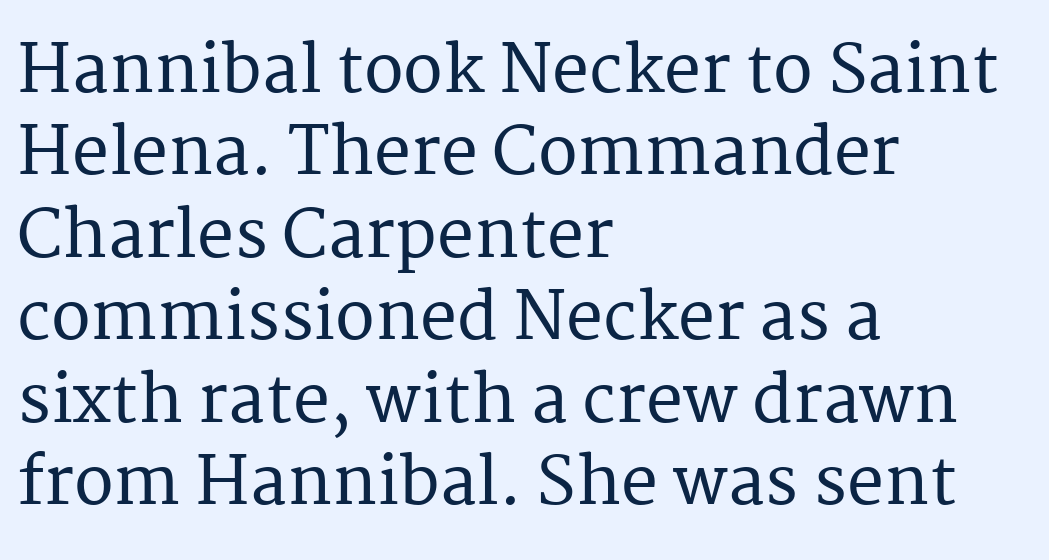
The image shows 66 px serif type, upright; set left-aligned, normal line spacing (1.25x), normal letter spacing, not underlined; medium stroke contrast and a medium x-height.
